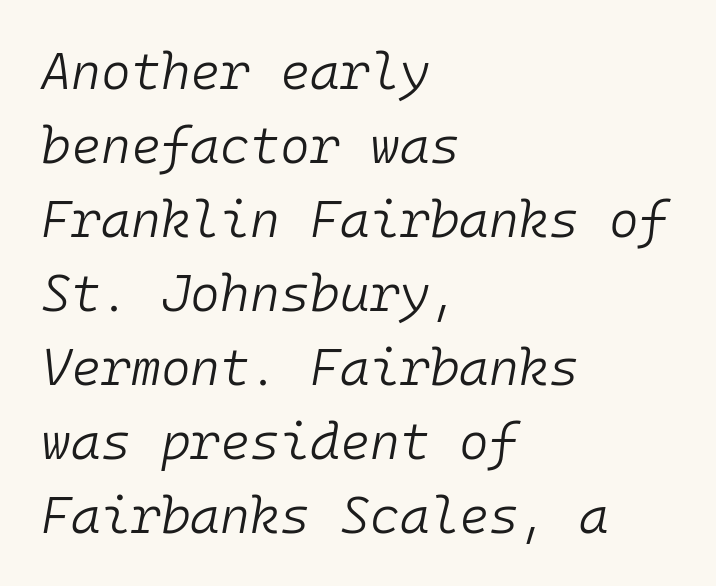
Q: Is the text bold? A: No.
Q: Is the text italic (slanted)? A: Yes, it leans right by about 10 degrees.
Q: Is the text underlined? A: No.
Q: How is the paragraph aligned? A: Left-aligned.
Q: Is the spacing between letters normal or unusually wide? A: Normal.
Q: Is the spacing between lines tight, normal or loose? A: Normal.
Q: Width (condensed, normal, or wide)? A: Normal.
Q: Stroke contrast? A: Low.
Q: x-height? A: Medium.
Q: Monospaced? A: Yes.
